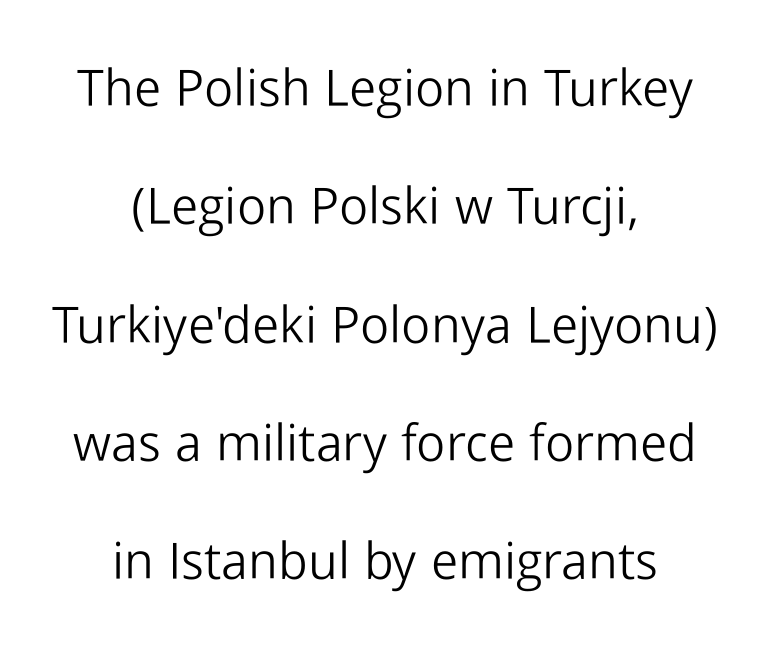
If you folded the block vertically in half, each line would mirror itself in length. Font category for this specimen: sans-serif. Tracking here is standard; glyphs follow each other at the usual distance. Stem width sits at or under what a default text font uses. Ordinary non-slanted type is in use. Letters rest on an invisible, unmarked baseline.
